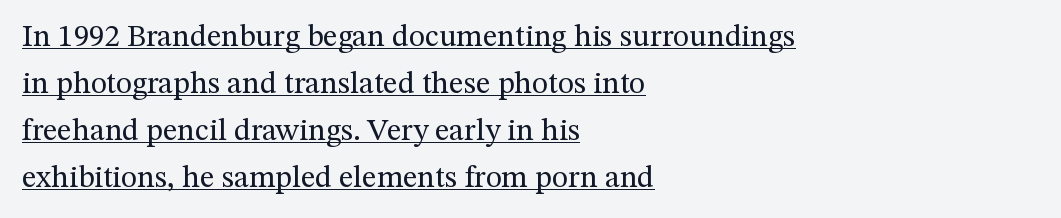
A typesetter would call this proportional, since set widths differ per character. Unbolded letterforms with no extra heft. The passage shown stacks its lines at a standard gap. Typeset ragged right — the left edge is the straight one. The passage shown is typeset with a serif family.
